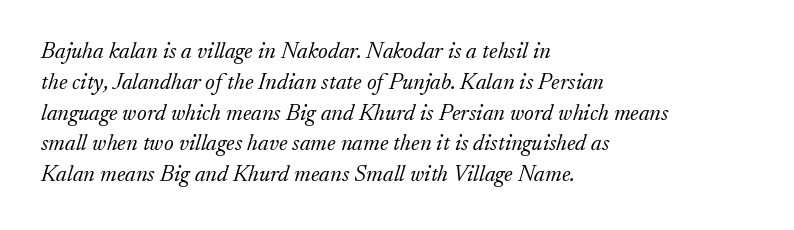
The image shows 23 px text type, italic (leaning right); set left-aligned, normal line spacing (1.34x), normal letter spacing, not underlined.
